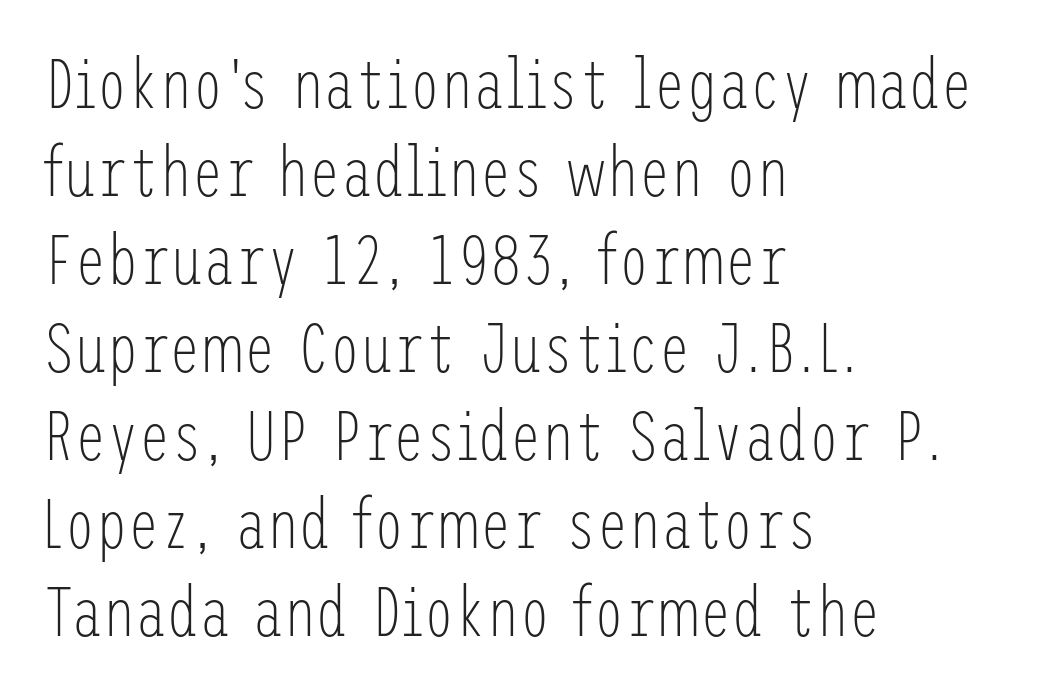
The image shows 71 px light, condensed sans-serif type, upright; set left-aligned, line spacing 1.24x, normal letter spacing, not underlined; low stroke contrast and a medium x-height.
